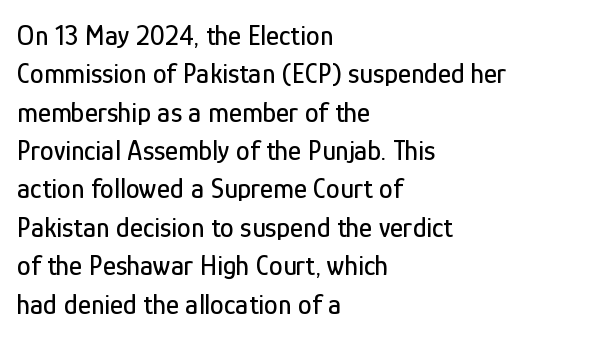
The image shows 28 px condensed sans-serif type, upright; set left-aligned, normal line spacing (1.37x), normal letter spacing, not underlined; low stroke contrast and a medium x-height.
